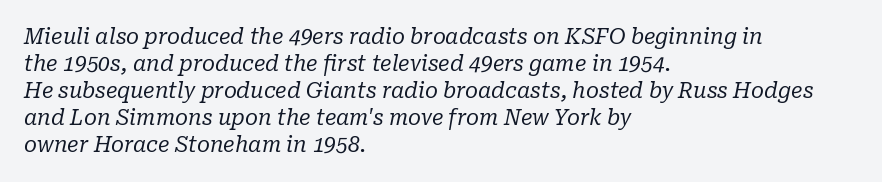
The image shows 21 px text type, italic (leaning right); set left-aligned, normal line spacing (1.28x), normal letter spacing, not underlined.
